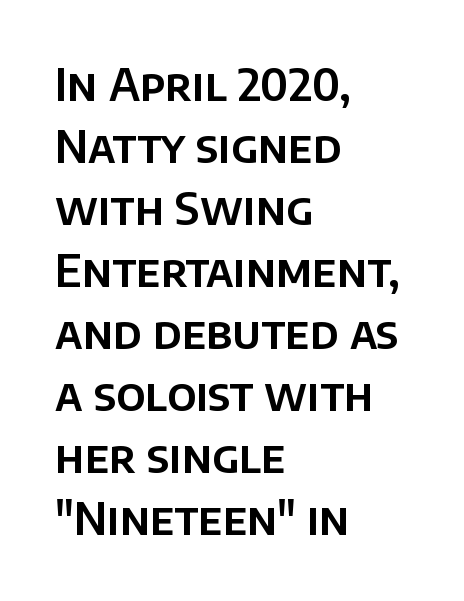
{"serif": "no", "italic": "no", "width": "normal", "stroke_contrast": "low", "x_height": "large", "monospaced": "no", "underline": "no", "align": "left", "line_spacing": "normal", "line_spacing_ratio": 1.41, "letter_spacing": "normal", "letter_spacing_em": 0.0, "glyph_px": 44}
